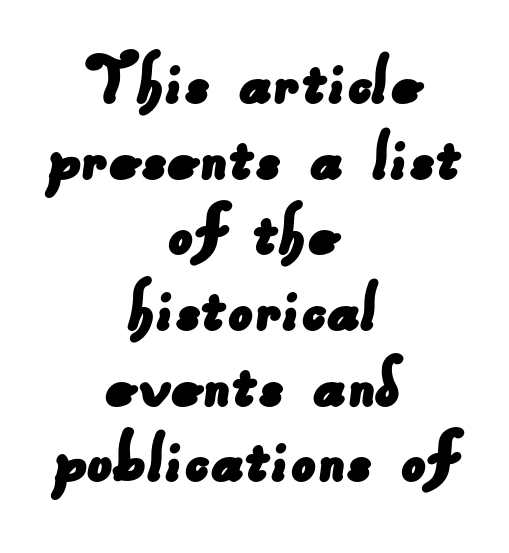
The image shows 78 px sans-serif type; set centered, tight line spacing (0.97x), normal letter spacing, not underlined; low stroke contrast and a small x-height.
